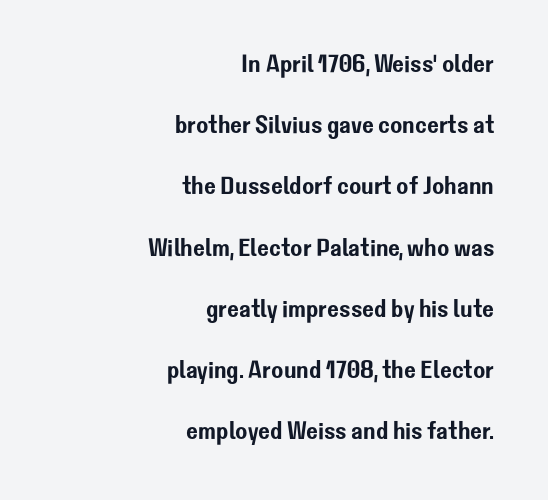
The image shows 25 px text type, upright; set right-aligned, loose line spacing (2.45x), normal letter spacing, not underlined.
